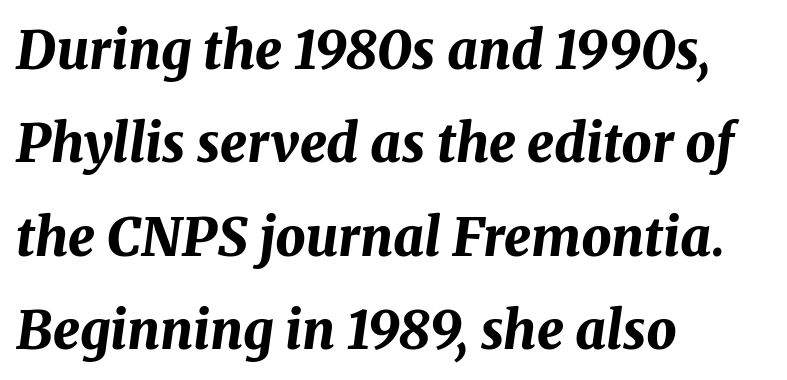
You'd pick this weight for a headline — it's a proper bold. Honestly, there is no underline to notice here at all. Is the type slanted? Yes — the strokes lean at a clear angle. Nobody touched the tracking dial on this one. The rag falls on the right side of this text block.
